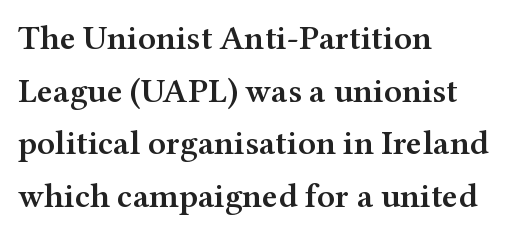
One-word summary of the alignment: left. On the weight axis this lands at semibold, roughly 600. Has an underline been added? It has not. Standard letterfit; no display-style spreading of the glyphs. This is serif lettering, the kind often seen in printed books.
